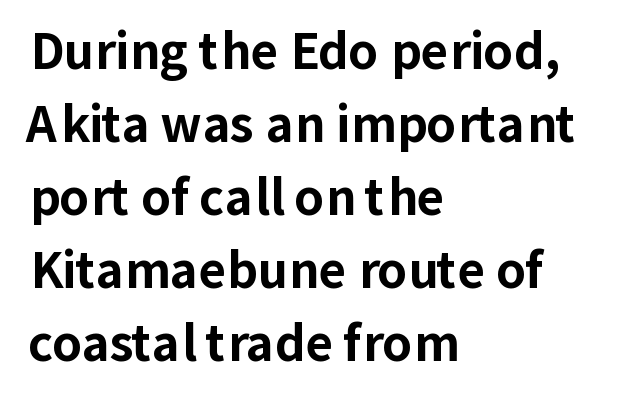
{"serif": "no", "italic": "no", "bold": "yes", "weight": "bold", "width": "normal", "stroke_contrast": "low", "x_height": "medium", "monospaced": "no", "underline": "no", "align": "left", "line_spacing": "normal", "line_spacing_ratio": 1.52, "letter_spacing": "normal", "letter_spacing_em": 0.0, "glyph_px": 48}
